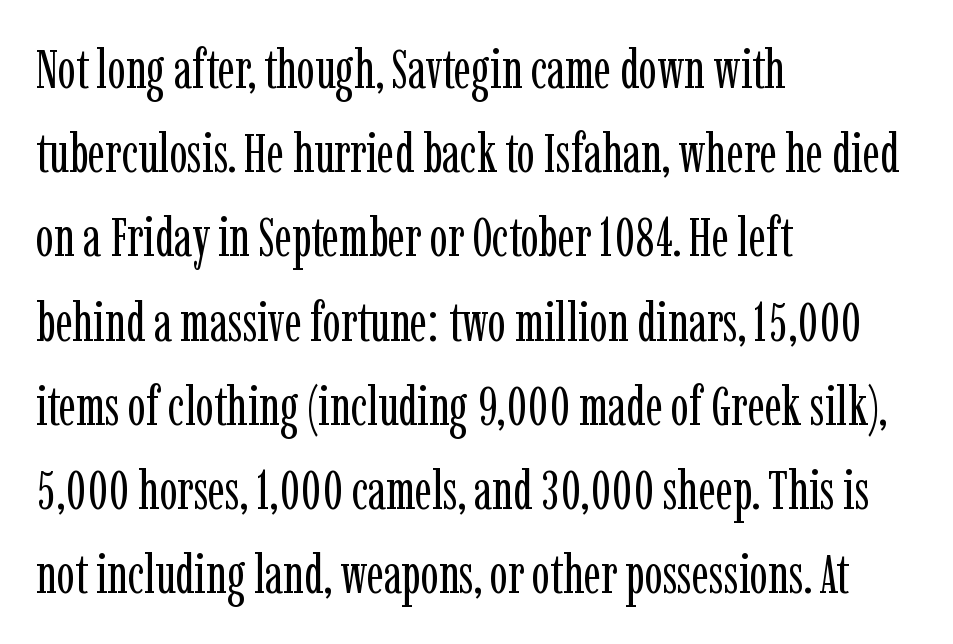
Here the designer chose a conventional face with non-uniform glyph widths. Successive baselines arrive at the customary interval. The rendering keeps characters at their native spacing. Nothing heavy about these letters — not bold at all. Rule under the text: the space is simply empty. Horizontal alignment here is leftward, the default for most running prose.
